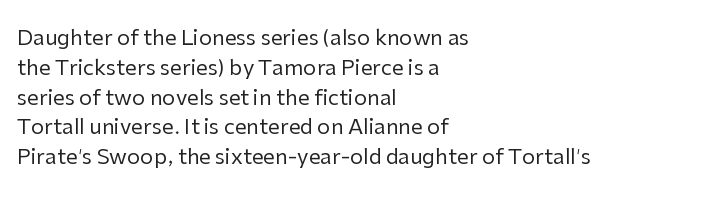
Quick note: interline space is typical. Nothing unusual about the tracking: characters are spaced as the font intends. Unmarked baselines from the first word to the last. No italicization has been applied; the sample stays upright.
